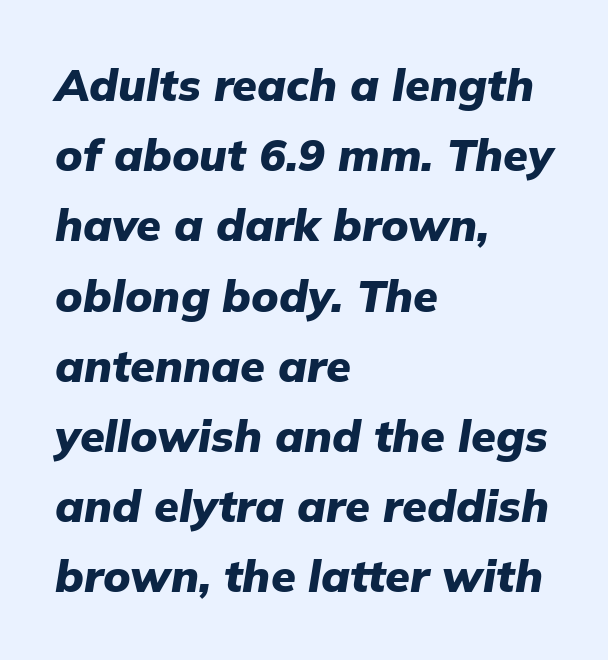
The image shows 45 px heavy type, italic (leaning right); set left-aligned, normal line spacing (1.56x), normal letter spacing, not underlined; low stroke contrast and a medium x-height.
